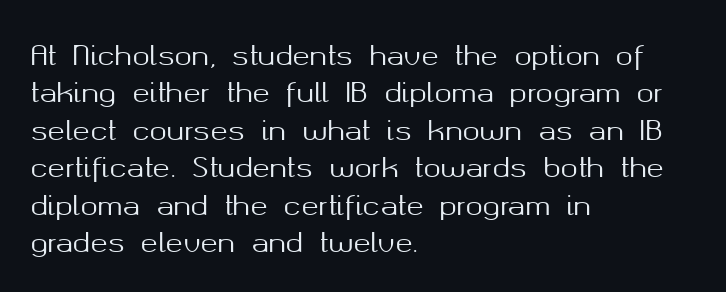
A typesetter would call this zero additional tracking. The string is rendered with underlining switched off. Reading down the block, your eye returns to a fixed left position each line. The lines sit at an ordinary, default distance from one another.
